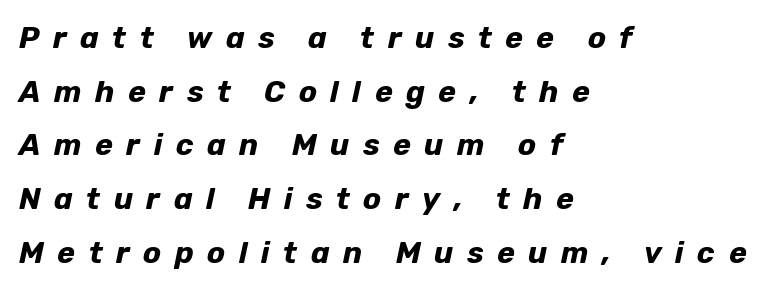
{"italic": "yes", "lean": "right", "slant_degrees": 12, "bold": "yes", "weight": "bold", "width": "normal", "stroke_contrast": "low", "x_height": "medium", "monospaced": "no", "underline": "no", "align": "left", "line_spacing_ratio": 1.79, "letter_spacing": "wide", "letter_spacing_em": 0.45, "glyph_px": 30}
